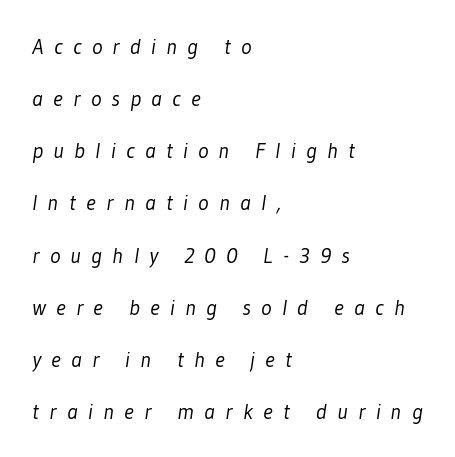
These lines are set flush left with a ragged right edge. One glance says open: line gaps are wider than usual. Look at the tracking — it's clearly loosened, letters drifting apart. Decoration check: the copy has no underline. Summary of weight: not heavy and not bold.
